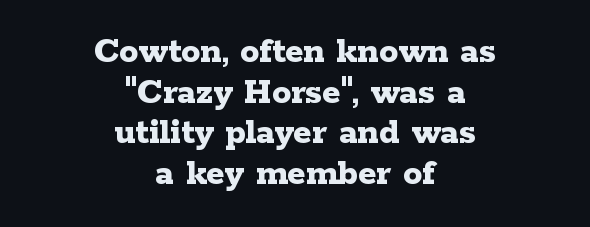
Q: Is the text bold? A: Yes.
Q: Is the text italic (slanted)? A: No, it is upright.
Q: Is the typeface a serif or a sans-serif typeface? A: Serif.
Q: Is the text underlined? A: No.
Q: How is the paragraph aligned? A: Centered.
Q: Is the spacing between letters normal or unusually wide? A: Normal.
Q: Is the spacing between lines tight, normal or loose? A: Tight.
Q: Width (condensed, normal, or wide)? A: Wide.
Q: Stroke contrast? A: Low.
Q: x-height? A: Medium.
Q: Monospaced? A: No.
